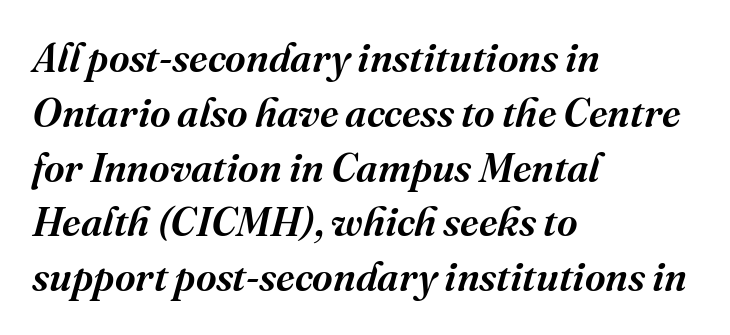
{"serif": "yes", "italic": "yes", "lean": "right", "slant_degrees": 16, "width": "normal", "stroke_contrast": "medium", "x_height": "medium", "monospaced": "no", "underline": "no", "align": "left", "line_spacing": "normal", "line_spacing_ratio": 1.37, "letter_spacing": "normal", "letter_spacing_em": 0.0, "glyph_px": 40}
